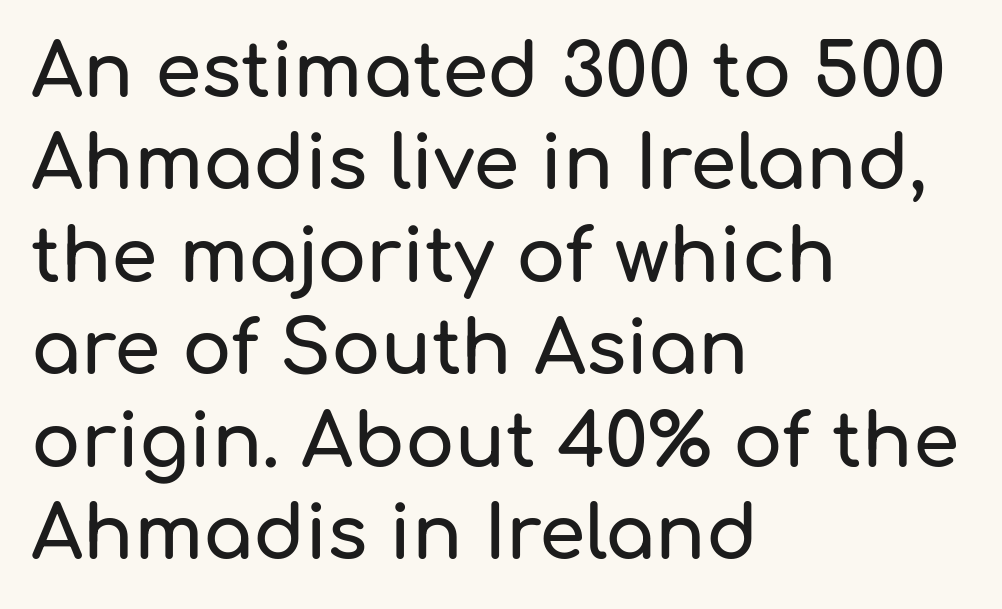
{"serif": "no", "italic": "no", "width": "normal", "stroke_contrast": "low", "x_height": "medium", "monospaced": "no", "underline": "no", "align": "left", "line_spacing": "normal", "line_spacing_ratio": 1.25, "letter_spacing": "normal", "letter_spacing_em": 0.0, "glyph_px": 74}
